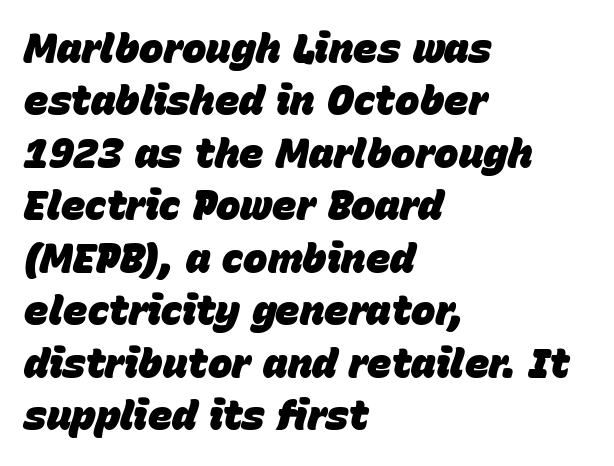
The line texture is even and compact thanks to regular tracking. Type without underlining. Typeset ragged right — the left edge is the straight one. Each letter keeps its own natural width here, so spacing adapts to shape. Slanted lettering throughout.
